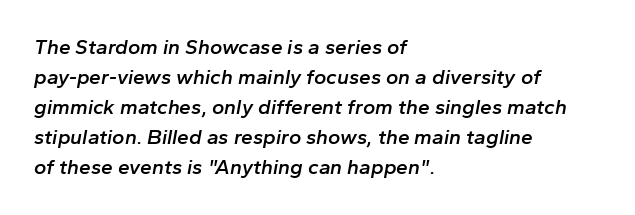
How heavy is the stroke? Medium-heavy — a semibold, shy of bold. Only glyphs here, with clear space below each row. Words appear dense and cohesive because spacing is normal. A typesetter would mark this as italic.
